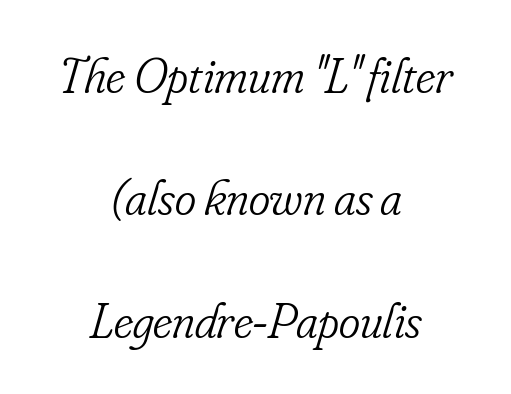
Q: Is the text bold? A: No.
Q: Is the text italic (slanted)? A: Yes, it leans right by about 16 degrees.
Q: Is the typeface a serif or a sans-serif typeface? A: Serif.
Q: Is the text underlined? A: No.
Q: How is the paragraph aligned? A: Centered.
Q: Is the spacing between letters normal or unusually wide? A: Normal.
Q: Is the spacing between lines tight, normal or loose? A: Loose.
Q: Width (condensed, normal, or wide)? A: Condensed.
Q: Stroke contrast? A: Low.
Q: x-height? A: Small.
Q: Monospaced? A: No.
